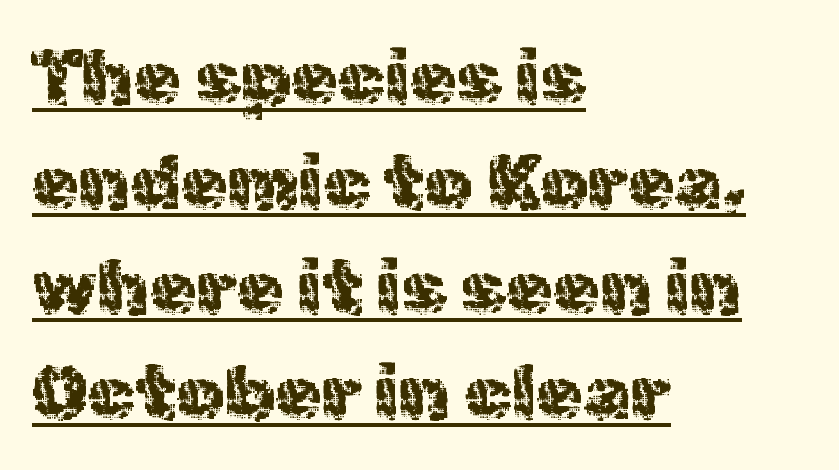
{"serif": "no", "italic": "no", "width": "normal", "x_height": "medium", "monospaced": "no", "underline": "yes", "align": "left", "line_spacing": "normal", "line_spacing_ratio": 1.38, "letter_spacing": "normal", "letter_spacing_em": 0.0, "glyph_px": 76}
